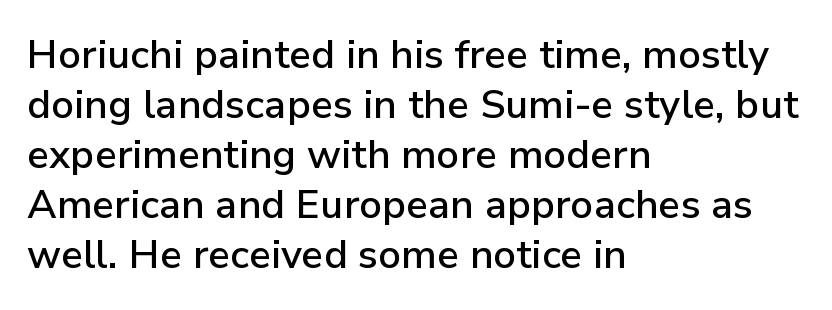
Q: Is the text italic (slanted)? A: No, it is upright.
Q: Is the typeface a serif or a sans-serif typeface? A: Sans-serif.
Q: Is the text underlined? A: No.
Q: How is the paragraph aligned? A: Left-aligned.
Q: Is the spacing between letters normal or unusually wide? A: Normal.
Q: Is the spacing between lines tight, normal or loose? A: Normal.
Q: Width (condensed, normal, or wide)? A: Normal.
Q: Stroke contrast? A: Low.
Q: x-height? A: Medium.
Q: Monospaced? A: No.
